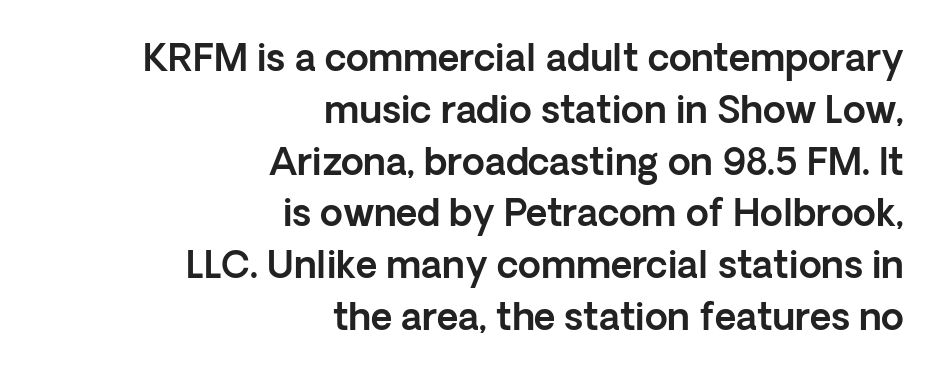
{"serif": "no", "italic": "no", "width": "normal", "x_height": "medium", "monospaced": "no", "underline": "no", "align": "right", "line_spacing": "normal", "line_spacing_ratio": 1.4, "letter_spacing": "normal", "letter_spacing_em": 0.0, "glyph_px": 37}
